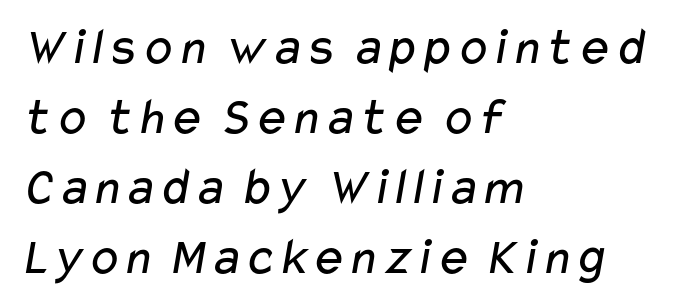
The face used here is proportionally spaced, like ordinary book or web type. The rendering keeps characters at their native spacing. Regarding serifs, this sample does without them. Does the leading feel generous? No, just average. Any mark beneath the type? The region is blank. Weight: in the light-to-regular range.
